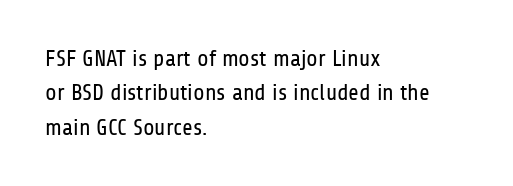
{"italic": "no", "bold": "no", "underline": "no", "align": "left", "line_spacing": "normal", "line_spacing_ratio": 1.49, "letter_spacing": "normal", "letter_spacing_em": 0.0, "glyph_px": 23}
